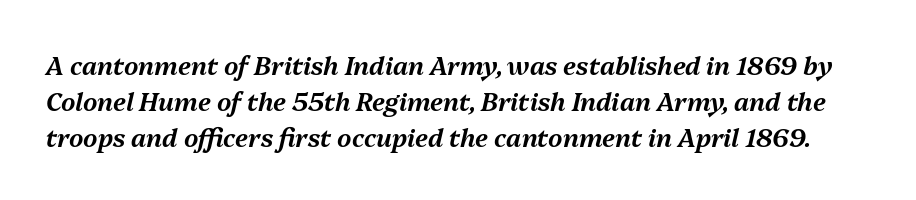
{"italic": "yes", "lean": "right", "slant_degrees": 13, "underline": "no", "line_spacing": "normal", "line_spacing_ratio": 1.44, "letter_spacing": "normal", "letter_spacing_em": 0.0, "glyph_px": 25}
